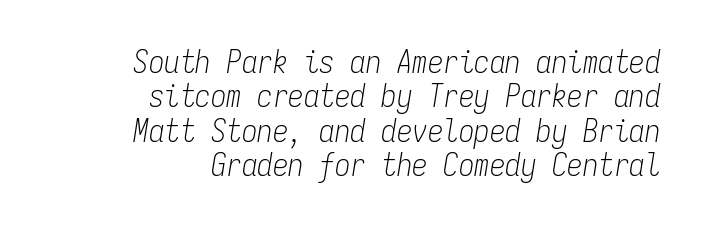
Reading down the block, your eye finds every line finishing at a fixed right position. You could call the tracking neutral — neither tight nor loose. Lines of text with bare space underneath. The strokes carry an ordinary text weight at most. The letters are slanted; this is an italic face.
